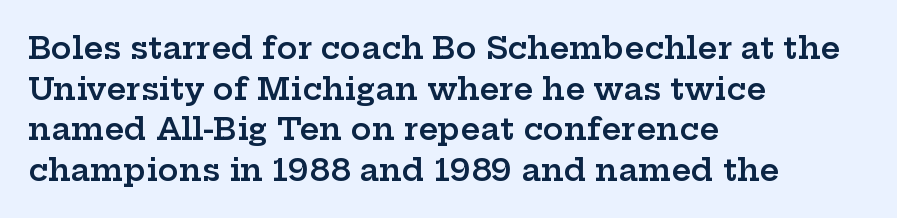
{"serif": "yes", "italic": "no", "bold": "semi", "weight": "semibold", "width": "wide", "stroke_contrast": "low", "x_height": "medium", "monospaced": "no", "underline": "no", "align": "left", "line_spacing": "normal", "line_spacing_ratio": 1.31, "letter_spacing": "normal", "letter_spacing_em": 0.0, "glyph_px": 31}
